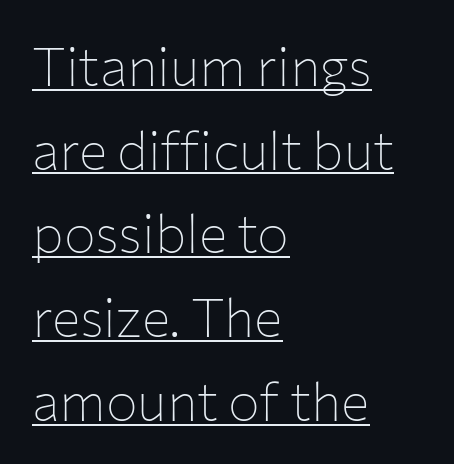
Q: Is the text bold? A: No.
Q: Is the text italic (slanted)? A: No, it is upright.
Q: Is the typeface a serif or a sans-serif typeface? A: Sans-serif.
Q: Is the text underlined? A: Yes.
Q: How is the paragraph aligned? A: Left-aligned.
Q: Is the spacing between letters normal or unusually wide? A: Normal.
Q: Is the spacing between lines tight, normal or loose? A: Normal.
Q: Width (condensed, normal, or wide)? A: Normal.
Q: Stroke contrast? A: Low.
Q: x-height? A: Medium.
Q: Monospaced? A: No.
